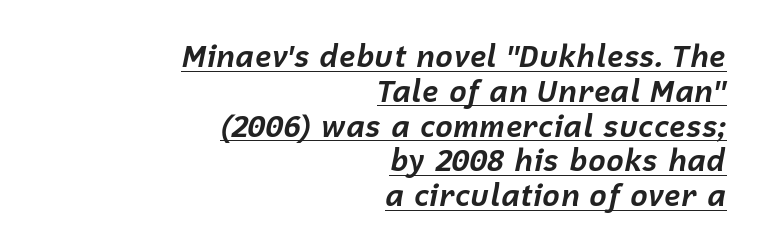
Quick note: italic. You could not count columns in this text — the font is proportionally spaced. Each line of the rendering has a horizontal stroke beneath the glyphs. The typesetter chose a ragged-left arrangement here. Nobody touched the tracking dial on this one. The sample has been set heavy, in full bold.
